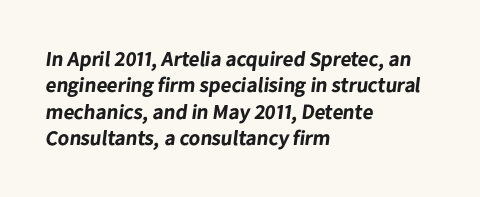
The paragraph shown leans on its left margin. Nobody touched the tracking dial on this one. Whoever set this chose a conventional vertical rhythm. Descender tails drop into unmarked territory.
